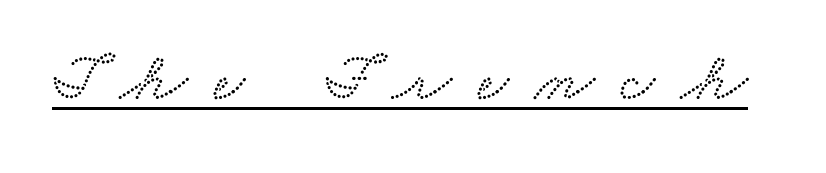
Caption: lettering with a line underneath. Substantial extra tracking has been applied to these lines. Spacing verdict: proportional, widths tailored to each character. I'd call this a serif setting — the letters wear small feet.
